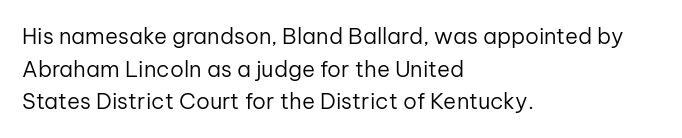
The image shows 22 px text type, upright; set left-aligned, normal line spacing (1.48x), normal letter spacing, not underlined.
